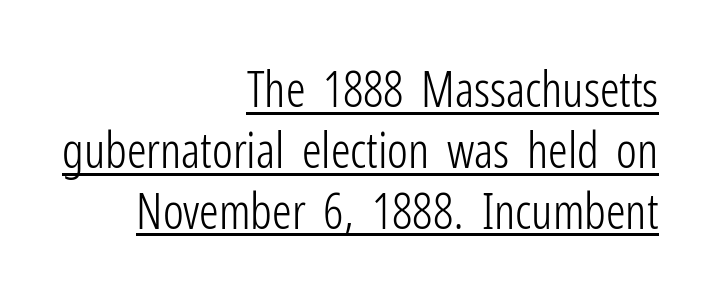
Stroke terminals: plain, sans-serif. Caption: multi-line text, flush right, ragged left. Posture: straight, roman, zero tilt. The passage shown has conventional tracking throughout. Each line of the rendering has a horizontal stroke beneath the glyphs. Do the characters align in a grid? No, the font is proportional.
